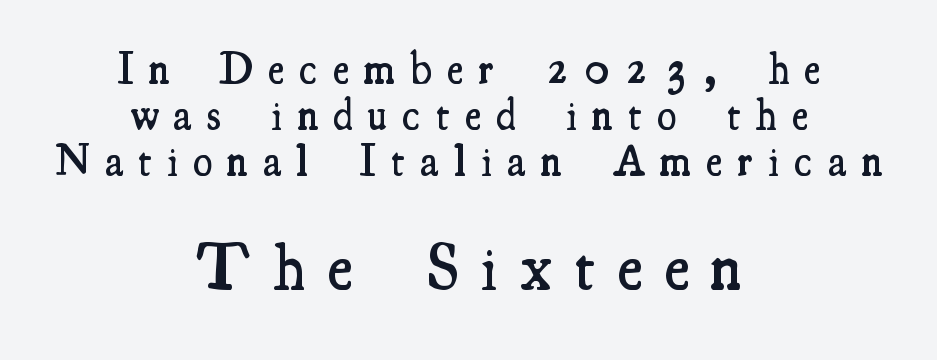
Q: Is the text bold? A: Semi-bold.
Q: Is the text italic (slanted)? A: No, it is upright.
Q: Is the typeface a serif or a sans-serif typeface? A: Serif.
Q: Is the text underlined? A: No.
Q: How is the paragraph aligned? A: Centered.
Q: Is the spacing between letters normal or unusually wide? A: Unusually wide.
Q: Is the spacing between lines tight, normal or loose? A: Tight.
Q: Which block of text is set in a larger size, the first (top) or the second (bottom)? A: The second (bottom) one.
Q: Width (condensed, normal, or wide)? A: Condensed.
Q: Stroke contrast? A: Medium.
Q: x-height? A: Small.
Q: Monospaced? A: No.
